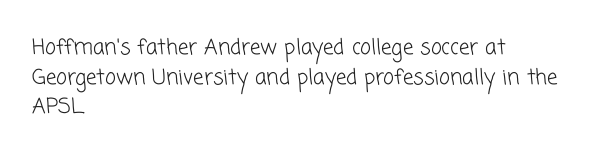
Q: Is the text bold? A: No.
Q: Is the text underlined? A: No.
Q: How is the paragraph aligned? A: Left-aligned.
Q: Is the spacing between letters normal or unusually wide? A: Normal.
Q: Is the spacing between lines tight, normal or loose? A: Normal.
